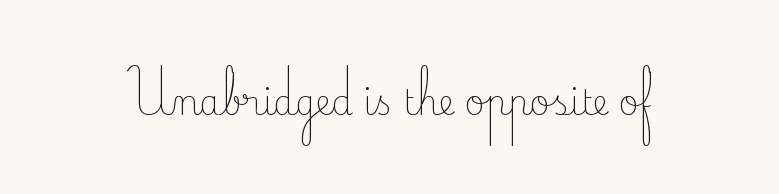
The image shows 34 px light serif type, upright; set normal letter spacing, not underlined; low stroke contrast and a small x-height.
